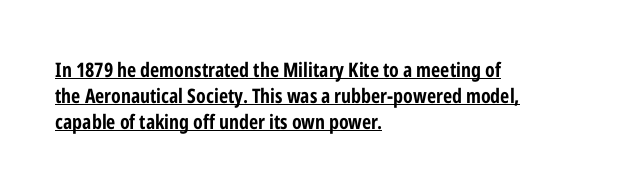
The image shows 20 px bold type, upright; set left-aligned, normal line spacing (1.3x), normal letter spacing, underlined.
